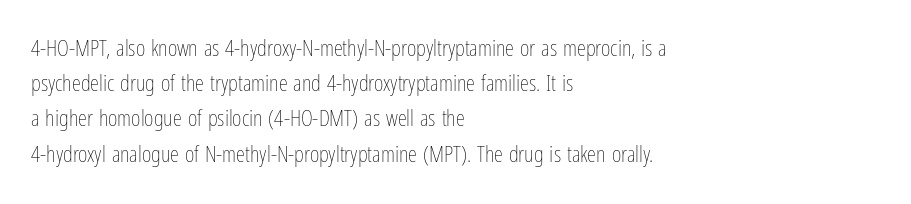
Q: Is the text bold? A: No.
Q: Is the text italic (slanted)? A: No, it is upright.
Q: Is the text underlined? A: No.
Q: How is the paragraph aligned? A: Left-aligned.
Q: Is the spacing between letters normal or unusually wide? A: Normal.
Q: Is the spacing between lines tight, normal or loose? A: Normal.
